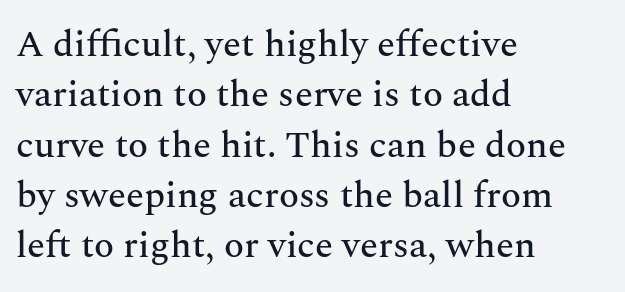
{"serif": "yes", "italic": "no", "width": "normal", "stroke_contrast": "medium", "x_height": "medium", "monospaced": "no", "underline": "no", "align": "left", "line_spacing": "normal", "line_spacing_ratio": 1.36, "letter_spacing": "normal", "letter_spacing_em": 0.0, "glyph_px": 37}
